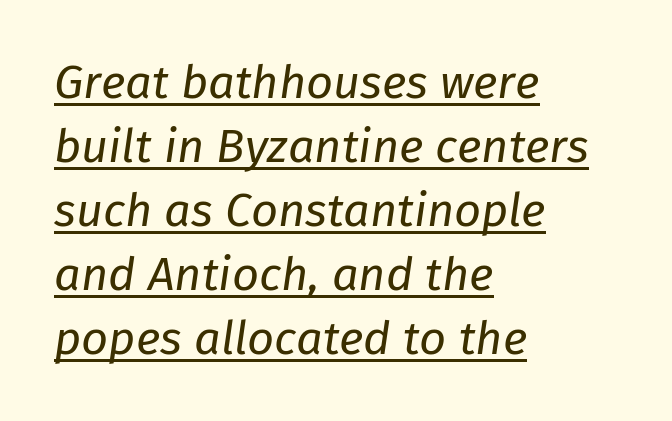
{"italic": "yes", "lean": "right", "slant_degrees": 8, "bold": "no", "weight": "regular", "width": "normal", "stroke_contrast": "low", "x_height": "medium", "monospaced": "no", "underline": "yes", "align": "left", "line_spacing": "normal", "line_spacing_ratio": 1.36, "letter_spacing": "normal", "letter_spacing_em": 0.0, "glyph_px": 47}
